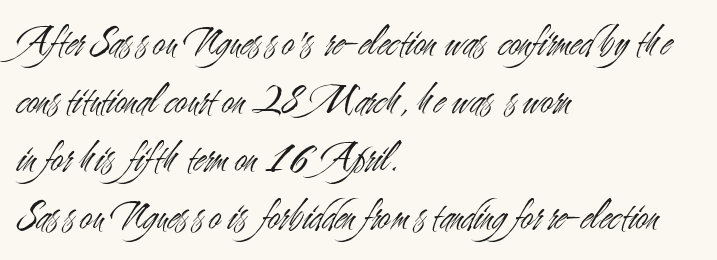
{"serif": "no", "bold": "no", "weight": "light", "width": "condensed", "stroke_contrast": "medium", "x_height": "small", "monospaced": "no", "underline": "no", "align": "left", "line_spacing": "normal", "line_spacing_ratio": 1.35, "letter_spacing": "normal", "letter_spacing_em": 0.0, "glyph_px": 43}
